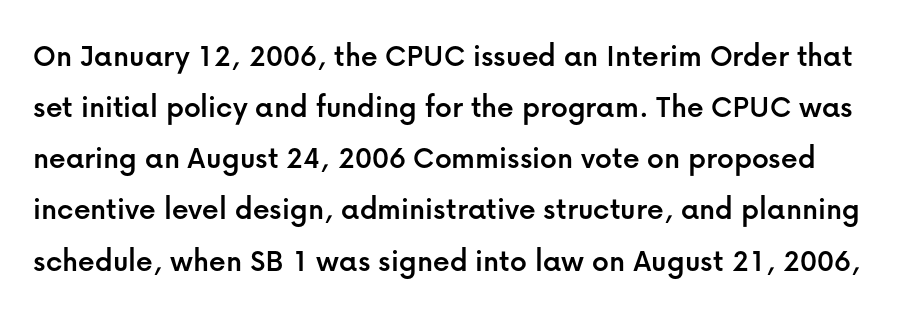
The image shows 33 px sans-serif type, upright; set normal line spacing (1.55x), normal letter spacing, not underlined; low stroke contrast and a medium x-height.
